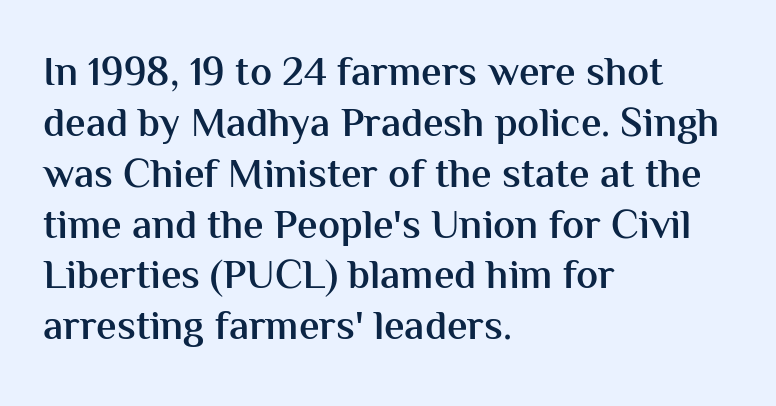
Underline: absent. Varying glyph widths throughout — classic text-font behaviour. Reading down the block, your eye returns to a fixed left position each line. The face used here is rendered with its standard letterfit. The glyphs have the mass of a demibold cut, below bold.
